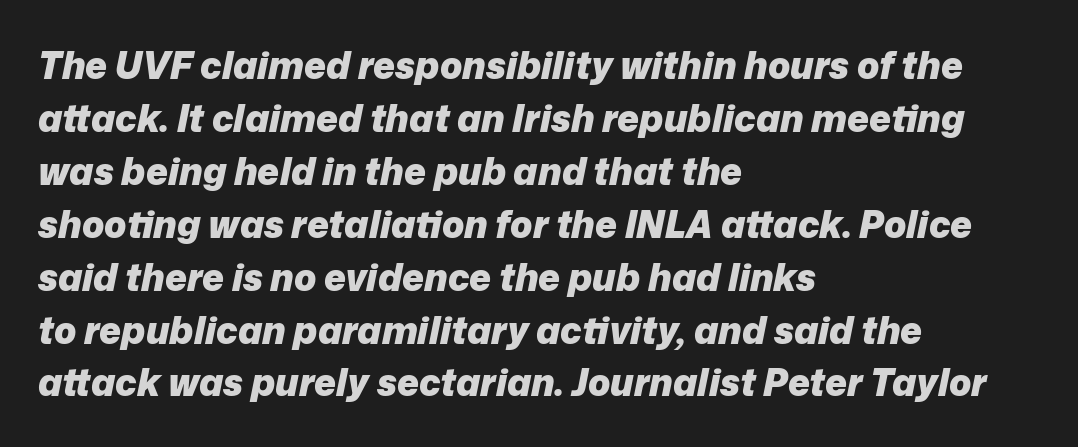
The image shows 37 px heavy type, italic (leaning right); set left-aligned, normal line spacing (1.43x), normal letter spacing, not underlined; low stroke contrast and a medium x-height.
